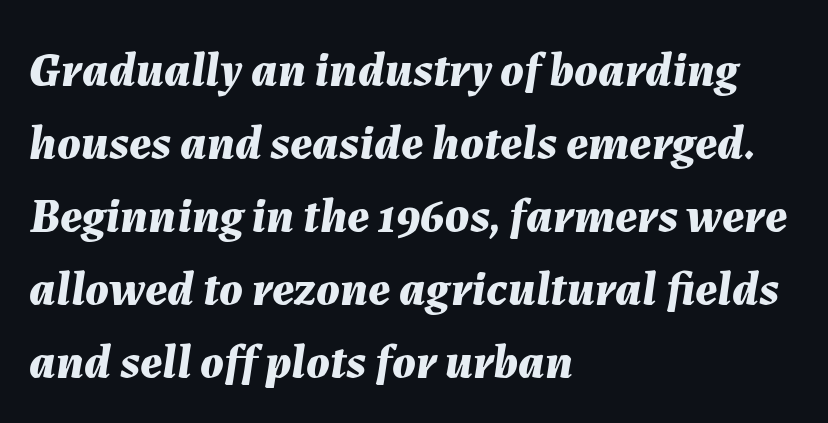
Q: Is the text bold? A: Yes.
Q: Is the text italic (slanted)? A: Yes, it leans right by about 7 degrees.
Q: Is the text underlined? A: No.
Q: How is the paragraph aligned? A: Left-aligned.
Q: Is the spacing between letters normal or unusually wide? A: Normal.
Q: Is the spacing between lines tight, normal or loose? A: Normal.
Q: Width (condensed, normal, or wide)? A: Normal.
Q: Stroke contrast? A: Medium.
Q: x-height? A: Medium.
Q: Monospaced? A: No.
